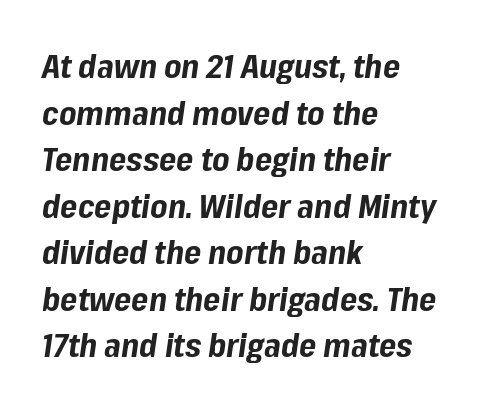
Q: Is the text bold? A: Yes.
Q: Is the text italic (slanted)? A: Yes, it leans right by about 8 degrees.
Q: Is the text underlined? A: No.
Q: How is the paragraph aligned? A: Left-aligned.
Q: Is the spacing between letters normal or unusually wide? A: Normal.
Q: Is the spacing between lines tight, normal or loose? A: Normal.
Q: Width (condensed, normal, or wide)? A: Normal.
Q: Stroke contrast? A: Low.
Q: x-height? A: Medium.
Q: Monospaced? A: No.
